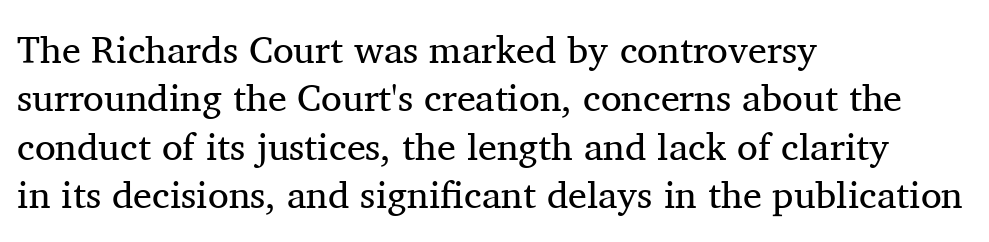
The image shows 38 px regular-weight serif type, upright; set left-aligned, normal line spacing (1.27x), normal letter spacing, not underlined; medium stroke contrast and a medium x-height.
